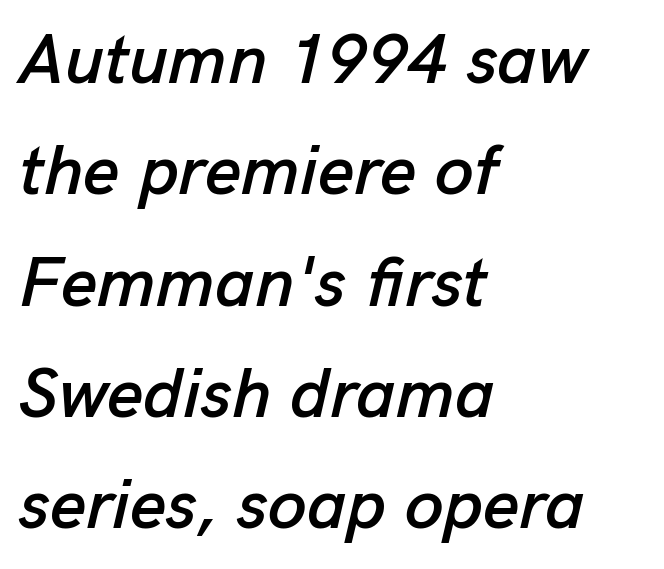
{"italic": "yes", "lean": "right", "slant_degrees": 13, "width": "normal", "stroke_contrast": "low", "x_height": "medium", "monospaced": "no", "underline": "no", "align": "left", "line_spacing": "normal", "line_spacing_ratio": 1.59, "letter_spacing": "normal", "letter_spacing_em": 0.0, "glyph_px": 70}
